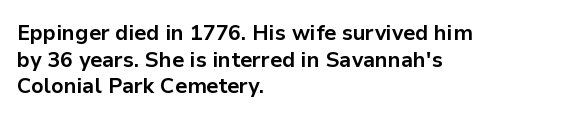
{"italic": "no", "bold": "yes", "underline": "no", "align": "left", "line_spacing_ratio": 1.21, "letter_spacing": "normal", "letter_spacing_em": 0.0, "glyph_px": 22}
